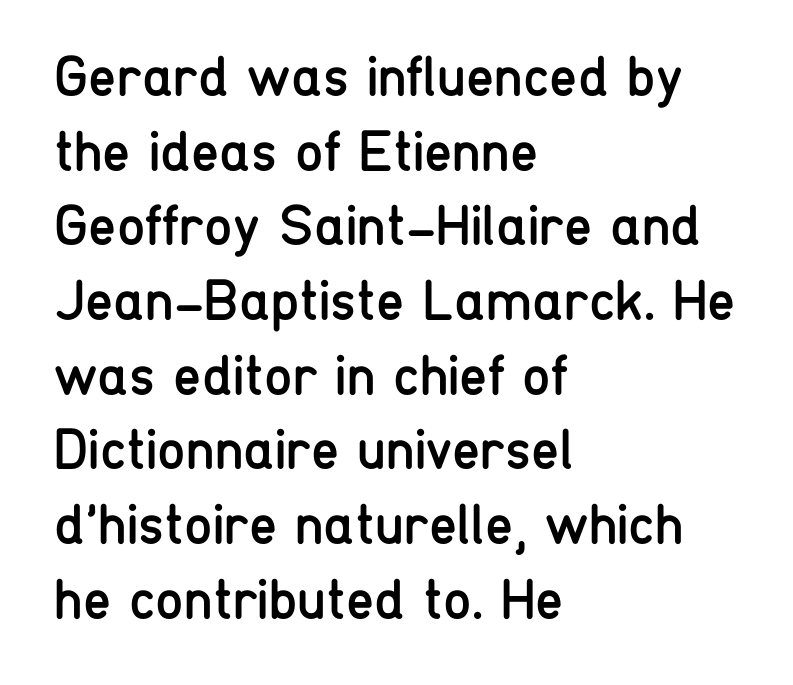
Q: Is the text bold? A: No.
Q: Is the text italic (slanted)? A: No, it is upright.
Q: Is the typeface a serif or a sans-serif typeface? A: Sans-serif.
Q: Is the text underlined? A: No.
Q: How is the paragraph aligned? A: Left-aligned.
Q: Is the spacing between letters normal or unusually wide? A: Normal.
Q: Is the spacing between lines tight, normal or loose? A: Normal.
Q: Width (condensed, normal, or wide)? A: Condensed.
Q: Stroke contrast? A: Low.
Q: x-height? A: Medium.
Q: Monospaced? A: No.
